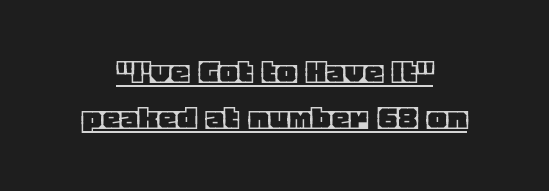
A typesetter would call this zero additional tracking. The letters advance in unequal steps, a hallmark of proportional type. Quick note: interline space is typical. Italic? Not at all — the glyphs are vertical. This rendering features underlined lettering.
